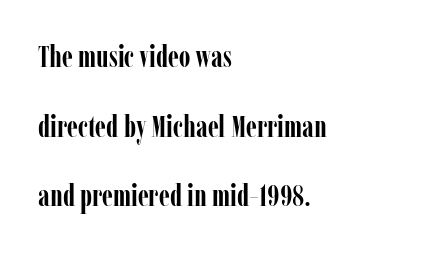
Q: Is the text bold? A: Yes.
Q: Is the text italic (slanted)? A: No, it is upright.
Q: Is the typeface a serif or a sans-serif typeface? A: Serif.
Q: Is the text underlined? A: No.
Q: How is the paragraph aligned? A: Left-aligned.
Q: Is the spacing between letters normal or unusually wide? A: Normal.
Q: Is the spacing between lines tight, normal or loose? A: Loose.
Q: Width (condensed, normal, or wide)? A: Condensed.
Q: Stroke contrast? A: Low.
Q: x-height? A: Medium.
Q: Monospaced? A: No.
